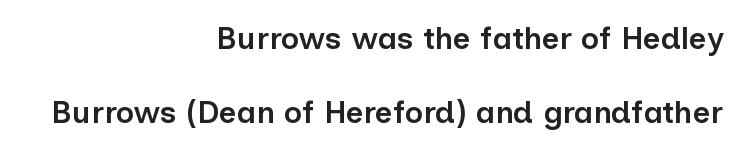
Grotesque or geometric, the face here clearly has no serifs. Bold? Not quite — semibold, heavier than regular but stopping short. Style check: upright. The rendering keeps characters at their native spacing. The string is rendered with underlining switched off.
